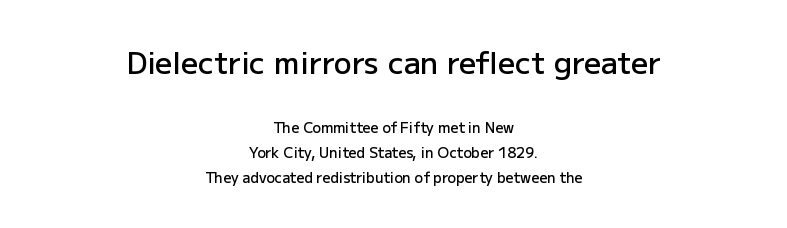
Classification — sans serif. Summary of weight: moderately heavy, a semibold. The font's upright variant was chosen for this text. The space directly below the letters is spotless.
